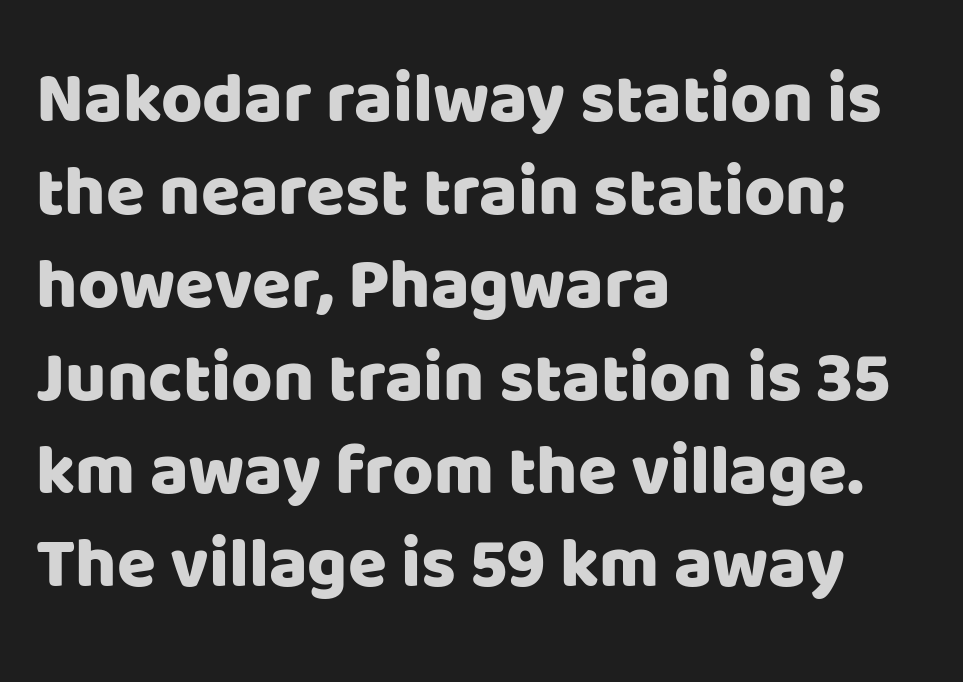
Q: Is the text italic (slanted)? A: No, it is upright.
Q: Is the typeface a serif or a sans-serif typeface? A: Sans-serif.
Q: Is the text underlined? A: No.
Q: How is the paragraph aligned? A: Left-aligned.
Q: Is the spacing between letters normal or unusually wide? A: Normal.
Q: Is the spacing between lines tight, normal or loose? A: Normal.
Q: Width (condensed, normal, or wide)? A: Normal.
Q: Stroke contrast? A: Low.
Q: x-height? A: Large.
Q: Monospaced? A: No.
